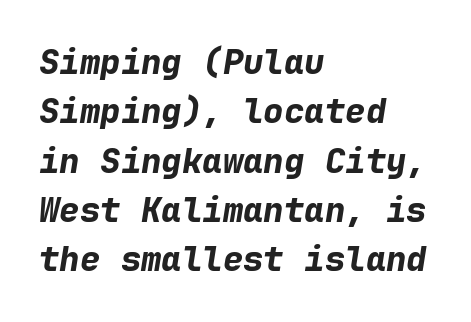
{"italic": "yes", "lean": "right", "slant_degrees": 9, "bold": "yes", "weight": "bold", "width": "normal", "stroke_contrast": "low", "x_height": "medium", "monospaced": "yes", "underline": "no", "align": "left", "line_spacing": "normal", "line_spacing_ratio": 1.45, "letter_spacing": "normal", "letter_spacing_em": 0.0, "glyph_px": 34}
